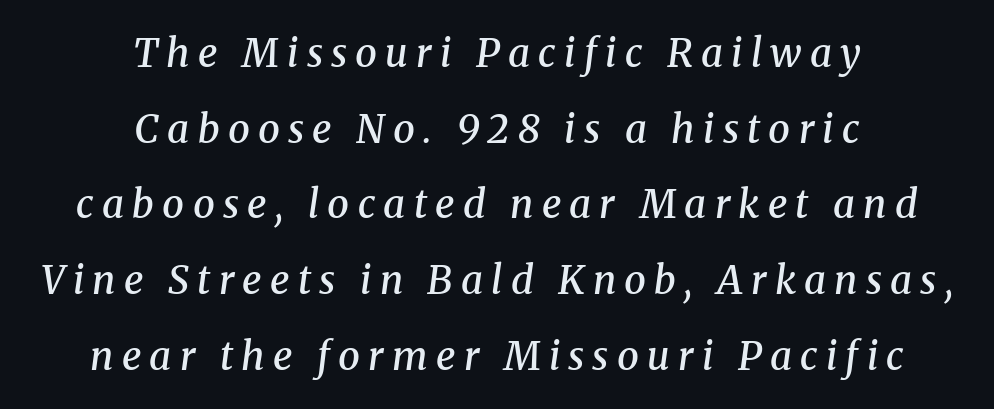
The image shows 39 px semibold serif type, italic (leaning right); set centered, loose line spacing (1.94x), unusually wide letter spacing (+0.21 em), not underlined; medium stroke contrast and a medium x-height.
